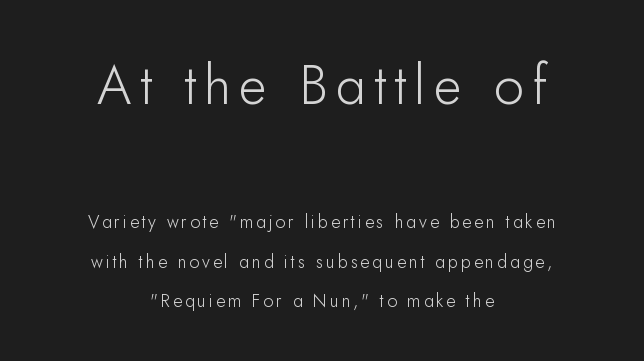
{"serif": "no", "italic": "no", "bold": "no", "weight": "light", "width": "normal", "stroke_contrast": "low", "x_height": "small", "monospaced": "no", "underline": "no", "align": "center", "line_spacing": "loose", "line_spacing_ratio": 2.2, "larger_block": "first", "size_ratio": 3.0, "glyph_px": 54}
